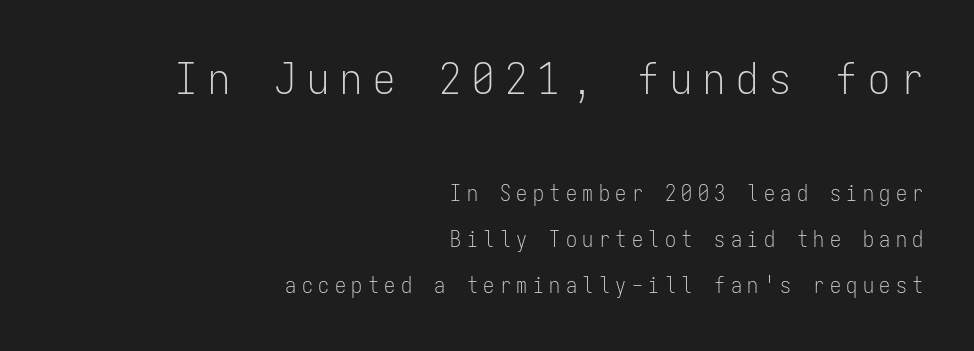
The image shows 44 px light, condensed sans-serif type, upright, monospaced; set right-aligned, loose line spacing (2.1x), unusually wide letter spacing (+0.25 em), not underlined; the first (top) block is 2.0x larger; low stroke contrast and a medium x-height.
